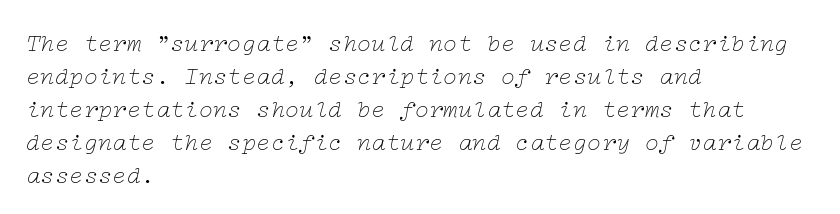
The image shows 24 px text type, italic (leaning right); set left-aligned, normal line spacing (1.38x), normal letter spacing, not underlined.
